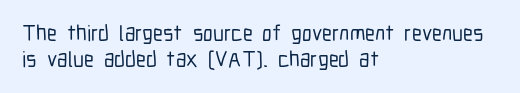
The image shows 22 px text type, upright; set left-aligned, line spacing 1.17x, normal letter spacing, not underlined.
